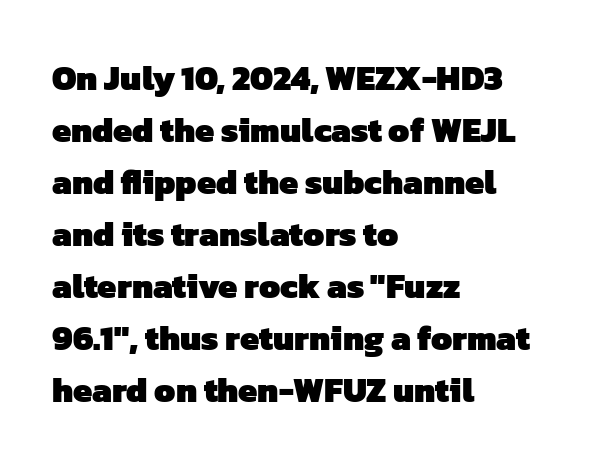
{"serif": "no", "bold": "yes", "weight": "heavy", "width": "normal", "stroke_contrast": "low", "x_height": "medium", "monospaced": "no", "underline": "no", "align": "left", "line_spacing": "normal", "line_spacing_ratio": 1.53, "letter_spacing": "normal", "letter_spacing_em": 0.0, "glyph_px": 34}
